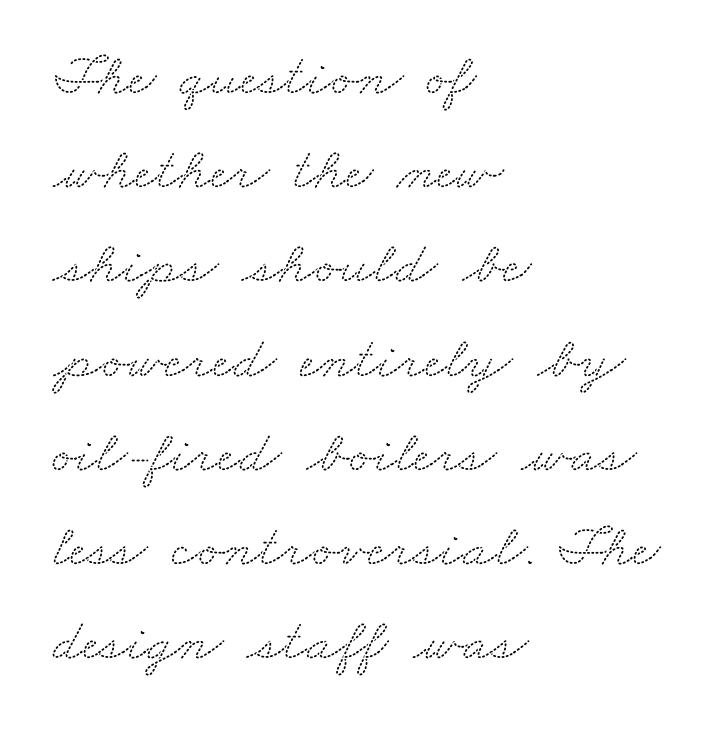
Is this a fixed-width face? No — the glyphs have proportional, varying widths. A student would call this left alignment; a typographer would say flush left, rag right. This rendering leaves character spacing at its baseline value. To sum up the face: it has serifs. No word sits above an underline. The line-height multiplier appears to be the usual default.
